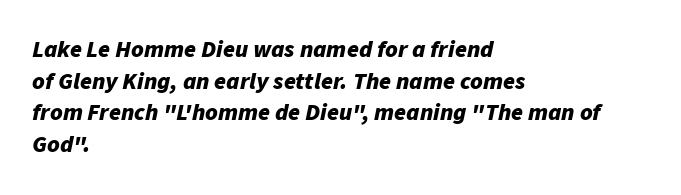
The image shows 24 px bold type, italic (leaning right); set left-aligned, normal line spacing (1.32x), normal letter spacing, not underlined.
